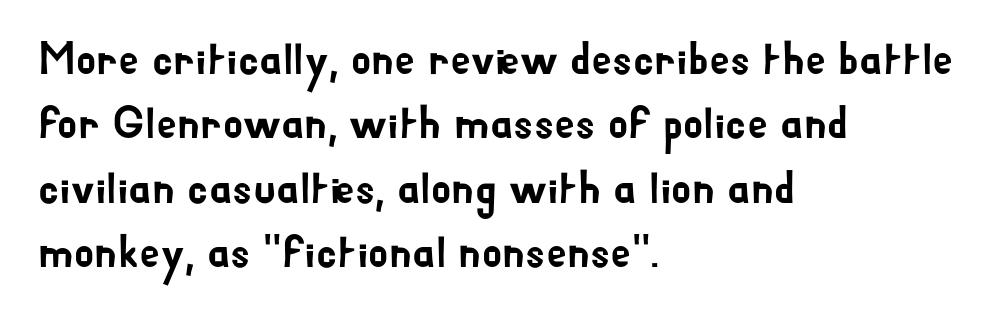
Q: Is the text italic (slanted)? A: No, it is upright.
Q: Is the typeface a serif or a sans-serif typeface? A: Sans-serif.
Q: Is the text underlined? A: No.
Q: How is the paragraph aligned? A: Left-aligned.
Q: Is the spacing between letters normal or unusually wide? A: Normal.
Q: Is the spacing between lines tight, normal or loose? A: Normal.
Q: Width (condensed, normal, or wide)? A: Normal.
Q: Stroke contrast? A: Low.
Q: x-height? A: Small.
Q: Monospaced? A: No.
